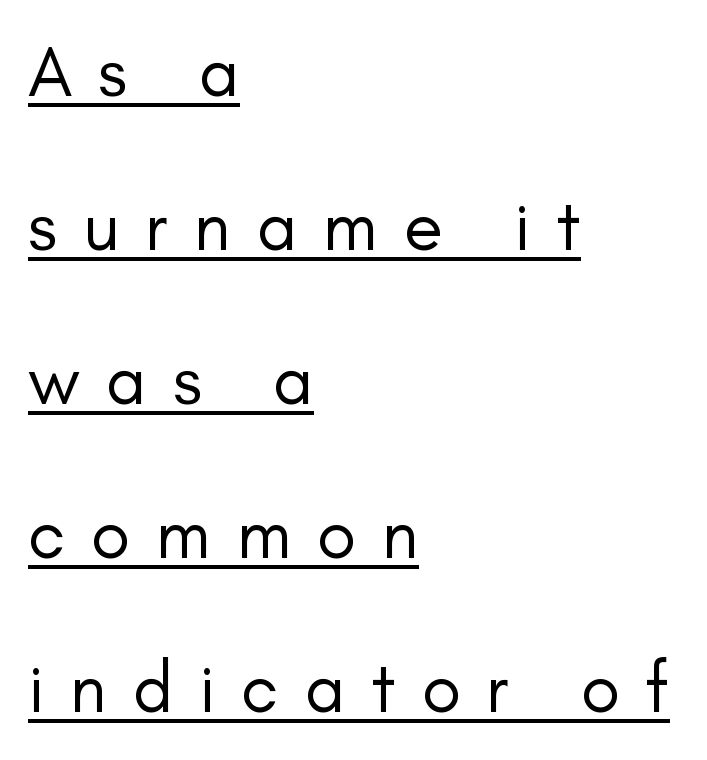
{"serif": "no", "italic": "no", "bold": "no", "weight": "regular", "width": "normal", "stroke_contrast": "low", "x_height": "small", "monospaced": "no", "underline": "yes", "align": "left", "line_spacing": "loose", "line_spacing_ratio": 2.14, "letter_spacing": "wide", "letter_spacing_em": 0.36, "glyph_px": 72}
